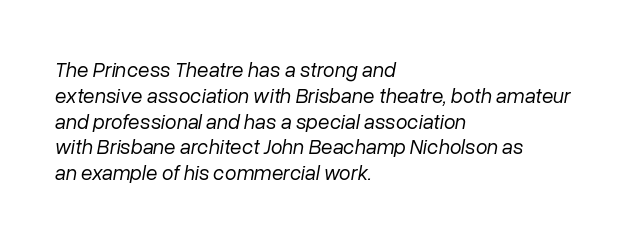
{"italic": "yes", "lean": "right", "slant_degrees": 10, "bold": "no", "underline": "no", "align": "left", "line_spacing_ratio": 1.23, "letter_spacing": "normal", "letter_spacing_em": 0.0, "glyph_px": 21}
